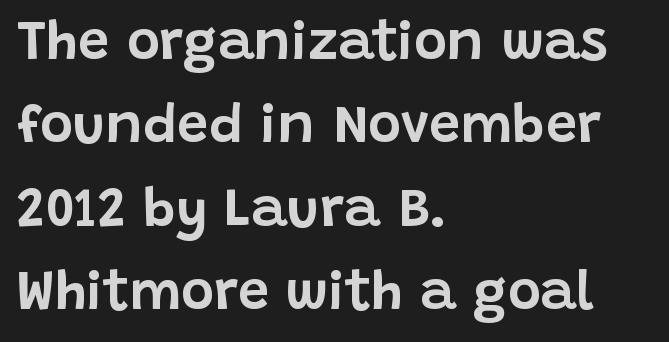
{"serif": "no", "italic": "no", "width": "normal", "stroke_contrast": "low", "x_height": "large", "monospaced": "no", "underline": "no", "align": "left", "line_spacing": "normal", "line_spacing_ratio": 1.49, "letter_spacing": "normal", "letter_spacing_em": 0.0, "glyph_px": 56}
